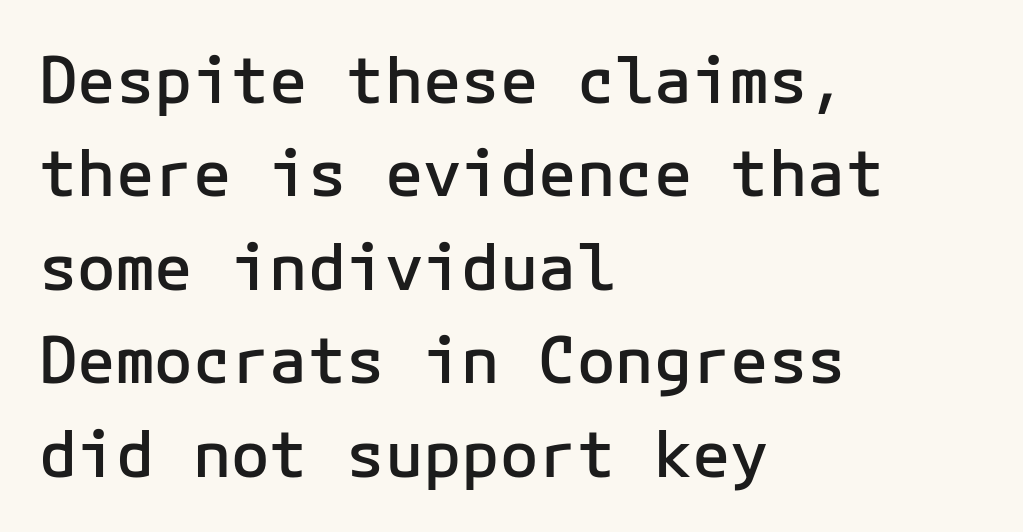
All the whitespace from short lines collects on the right. Does the lettering tilt? It doesn't — this is upright. Observe the absence of serifs on each vertical stroke in this sample. Inter-character spacing is left at the font's built-in metrics.
